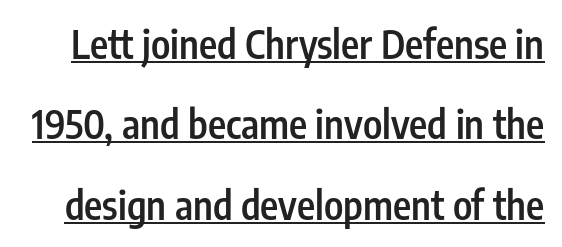
The image shows 39 px semibold, condensed sans-serif type, upright; set loose line spacing (2.06x), normal letter spacing, underlined; low stroke contrast and a medium x-height.
